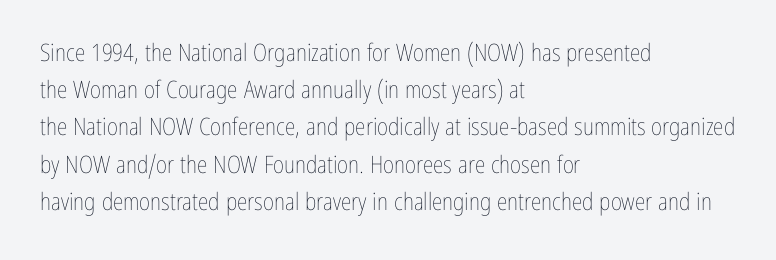
{"italic": "no", "bold": "no", "underline": "no", "align": "left", "line_spacing": "normal", "line_spacing_ratio": 1.55, "letter_spacing": "normal", "letter_spacing_em": 0.0, "glyph_px": 24}
